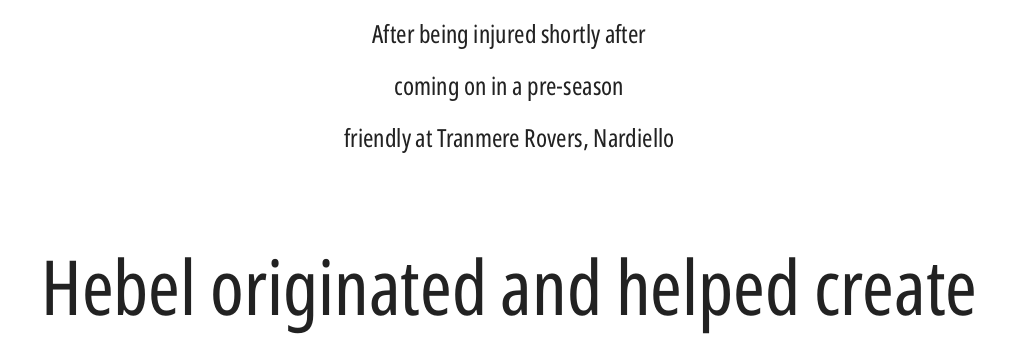
The image shows 76 px regular-weight, condensed sans-serif type, upright; set centered, loose line spacing (2.08x), normal letter spacing, not underlined; the second (bottom) block is 3.04x larger; low stroke contrast and a medium x-height.
